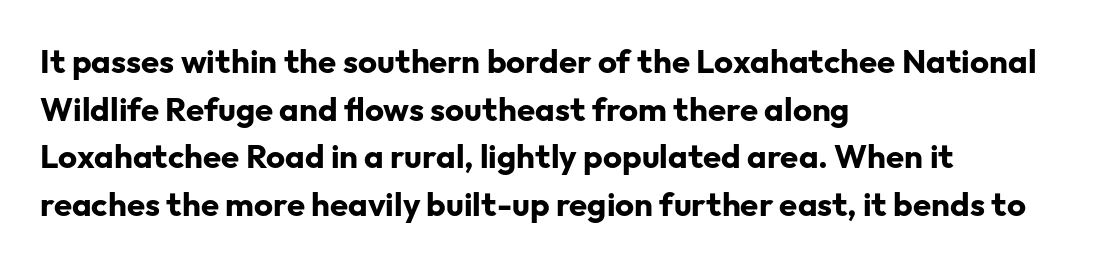
Varying glyph widths throughout — classic text-font behaviour. Each glyph is drawn with heavy, bold strokes. Is this a sans? Yes — the strokes have no serifs. The setting favours the left margin, as ordinary paragraphs usually do. The line-height multiplier appears to be the usual default. Every character sits straight up, as roman type does.
